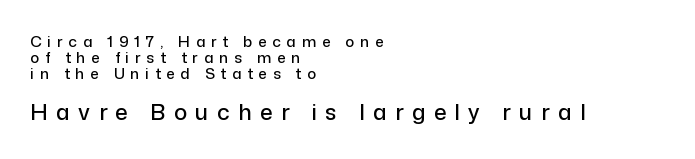
Has an underline been added? It has not. The line-height multiplier appears low, near solid setting. Note: smaller setting up top, larger setting below. Words appear elongated and porous because spacing is wide. These lines are set flush left with a ragged right edge. When letters stand straight like this, we call the style roman or upright.
